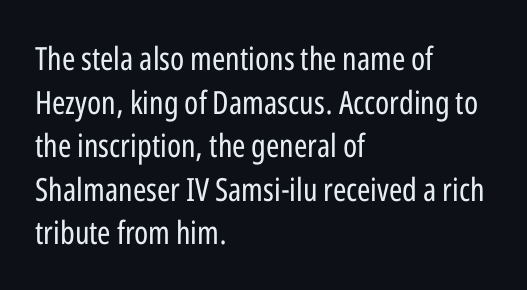
Q: Is the text bold? A: No.
Q: Is the text italic (slanted)? A: No, it is upright.
Q: Is the typeface a serif or a sans-serif typeface? A: Sans-serif.
Q: Is the text underlined? A: No.
Q: How is the paragraph aligned? A: Left-aligned.
Q: Is the spacing between letters normal or unusually wide? A: Normal.
Q: Is the spacing between lines tight, normal or loose? A: Normal.
Q: Width (condensed, normal, or wide)? A: Condensed.
Q: Stroke contrast? A: Low.
Q: x-height? A: Medium.
Q: Monospaced? A: No.
